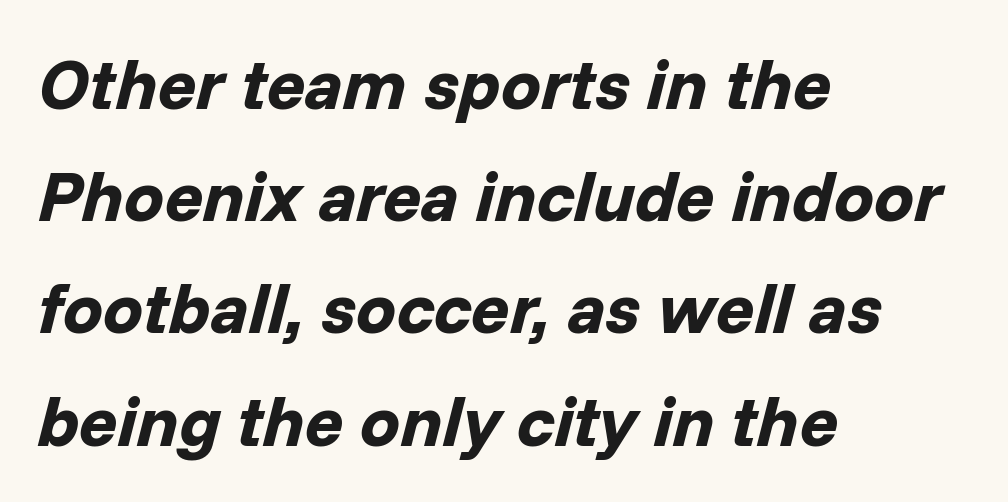
Short and long lines alike share a common starting point at left. Is the letter spacing exaggerated? No — it looks like the ordinary default. The characters look thick and weighty, a clear bold. The rendering uses natural spacing where letterforms have individual widths.
